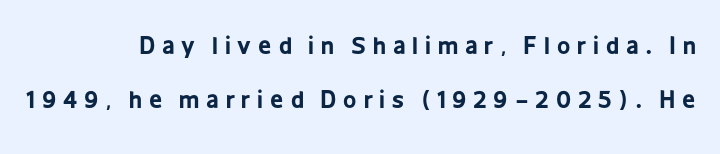
Q: Is the text bold? A: Yes.
Q: Is the text italic (slanted)? A: No, it is upright.
Q: Is the text underlined? A: No.
Q: How is the paragraph aligned? A: Right-aligned.
Q: Is the spacing between letters normal or unusually wide? A: Unusually wide.
Q: Is the spacing between lines tight, normal or loose? A: Loose.
